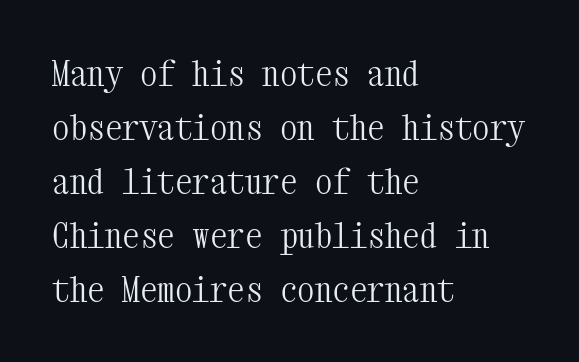
Spacing verdict: monospaced, one width for all characters. Old-style or modern, the face here clearly has serifs. The space between consecutive lines is moderate. Glance below the letters and you will spot only blank space. The lines are quadded left.
